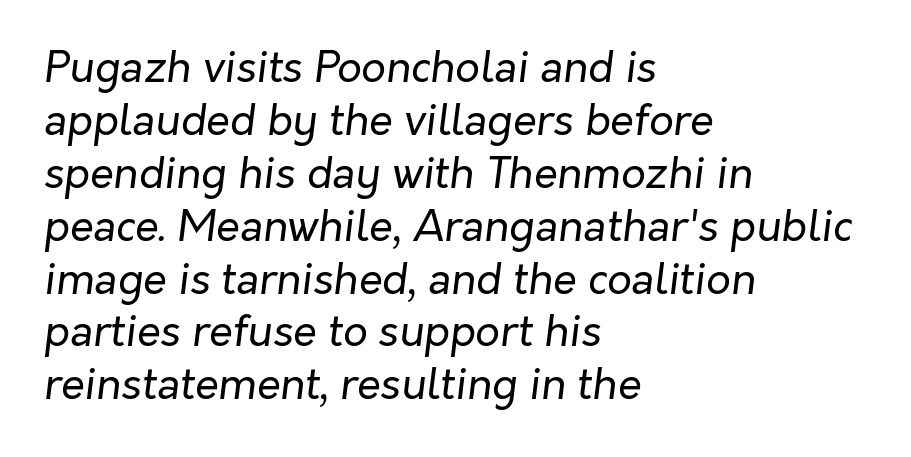
Rule under the text: the space is simply empty. These lines stack with their left ends in a neat column. The rendering uses natural spacing where letterforms have individual widths. No extra tracking has been applied to these lines. The weight tops out at a normal text grade.
